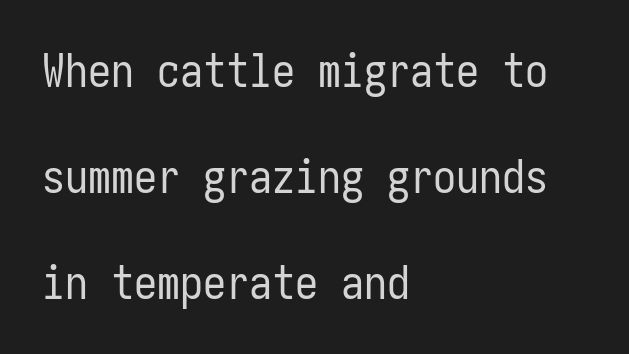
{"serif": "no", "italic": "no", "bold": "no", "weight": "regular", "width": "condensed", "stroke_contrast": "low", "x_height": "medium", "underline": "no", "align": "left", "line_spacing": "loose", "line_spacing_ratio": 2.3, "letter_spacing": "normal", "letter_spacing_em": 0.0, "glyph_px": 46}
